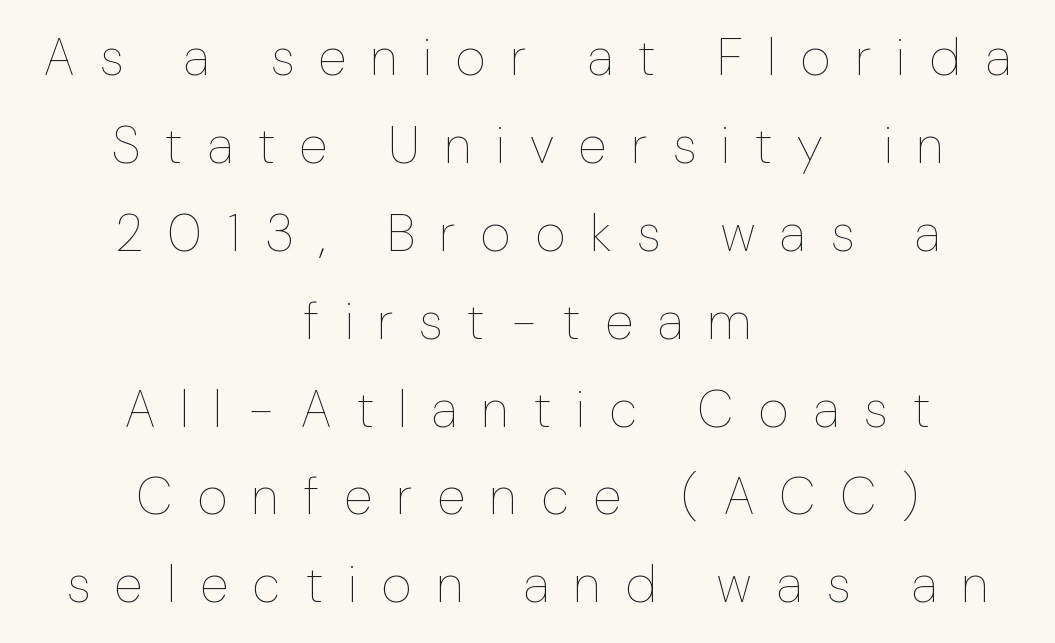
{"italic": "no", "bold": "no", "weight": "thin", "width": "condensed", "stroke_contrast": "low", "x_height": "medium", "monospaced": "no", "underline": "no", "align": "center", "line_spacing": "normal", "line_spacing_ratio": 1.69, "letter_spacing": "wide", "letter_spacing_em": 0.49, "glyph_px": 52}
